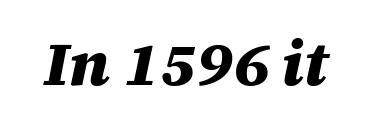
The image shows 62 px heavy type, italic (leaning right); set normal letter spacing, not underlined; medium stroke contrast and a large x-height.
